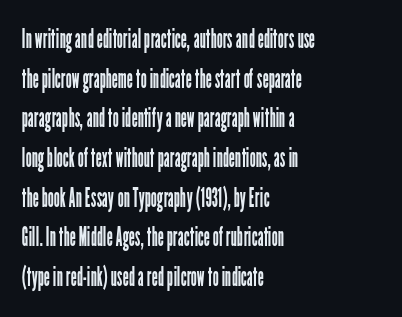
Q: Is the text bold? A: No.
Q: Is the text italic (slanted)? A: No, it is upright.
Q: Is the text underlined? A: No.
Q: How is the paragraph aligned? A: Left-aligned.
Q: Is the spacing between letters normal or unusually wide? A: Normal.
Q: Is the spacing between lines tight, normal or loose? A: Normal.
